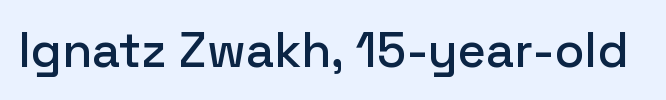
Q: Is the text italic (slanted)? A: No, it is upright.
Q: Is the typeface a serif or a sans-serif typeface? A: Sans-serif.
Q: Is the text underlined? A: No.
Q: Is the spacing between letters normal or unusually wide? A: Normal.
Q: Width (condensed, normal, or wide)? A: Normal.
Q: Stroke contrast? A: Low.
Q: x-height? A: Medium.
Q: Monospaced? A: No.
